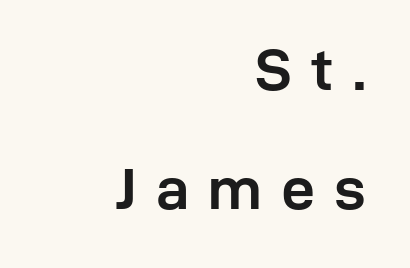
The image shows 60 px semibold sans-serif type, upright; set right-aligned, loose line spacing (1.98x), unusually wide letter spacing (+0.32 em), not underlined; low stroke contrast and a medium x-height.
